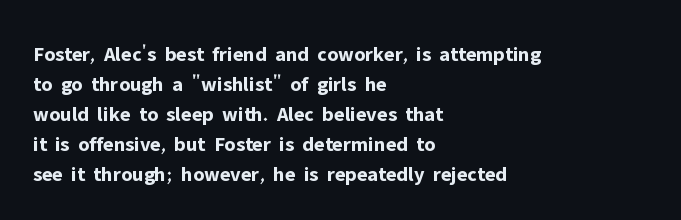
The font's upright variant was chosen for this text. These lines keep a tight, regular rhythm from letter to letter. Notice how thick the strokes are: this is what a full bold looks like. These lines sit exactly where default settings would place them.
